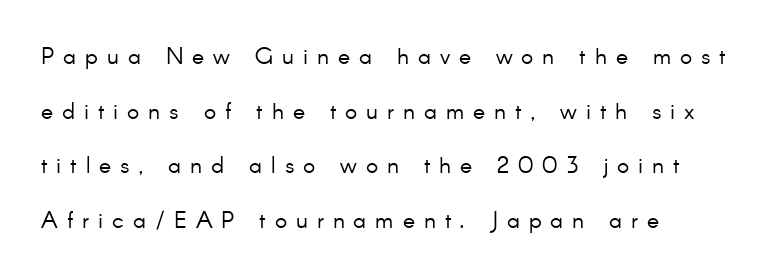
{"italic": "no", "bold": "no", "underline": "no", "align": "left", "line_spacing": "loose", "line_spacing_ratio": 2.37, "letter_spacing": "wide", "letter_spacing_em": 0.39, "glyph_px": 23}
